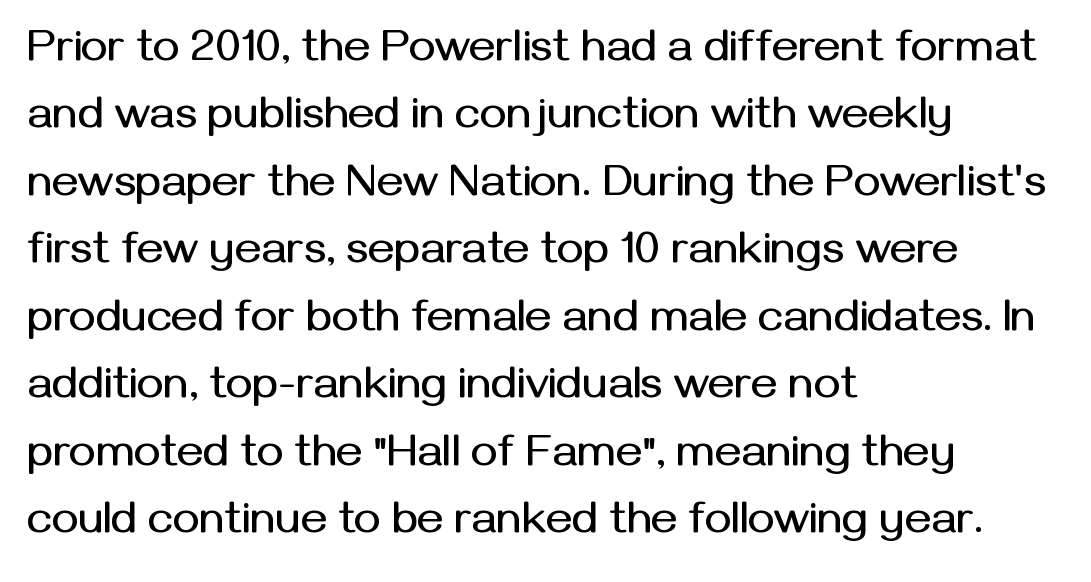
The image shows 45 px sans-serif type, upright; set left-aligned, normal line spacing (1.5x), normal letter spacing, not underlined; medium stroke contrast and a medium x-height.
